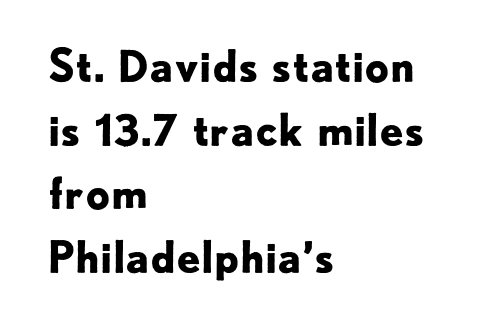
{"serif": "no", "italic": "no", "bold": "yes", "weight": "bold", "width": "normal", "stroke_contrast": "low", "x_height": "small", "monospaced": "no", "underline": "no", "align": "left", "line_spacing": "normal", "line_spacing_ratio": 1.48, "letter_spacing": "normal", "letter_spacing_em": 0.0, "glyph_px": 43}
